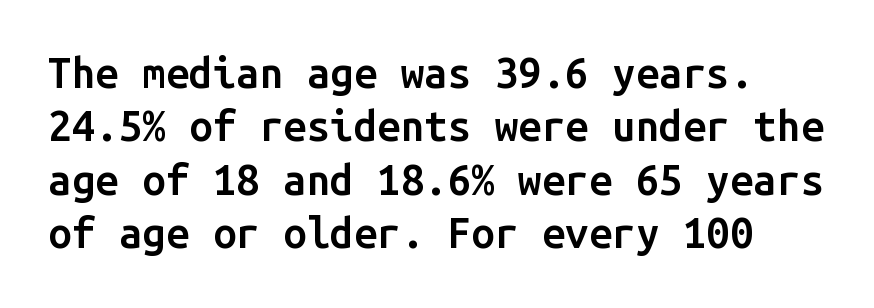
{"serif": "no", "italic": "no", "bold": "semi", "weight": "semibold", "width": "normal", "stroke_contrast": "low", "x_height": "medium", "monospaced": "yes", "underline": "no", "line_spacing": "normal", "line_spacing_ratio": 1.27, "letter_spacing": "normal", "letter_spacing_em": 0.0, "glyph_px": 42}
